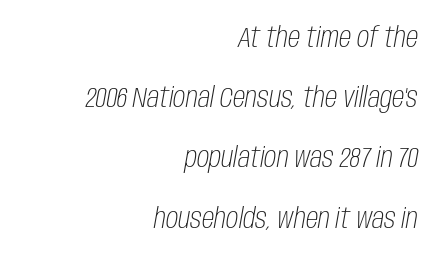
The image shows 28 px light, condensed type, italic (leaning right); set right-aligned, loose line spacing (2.15x), normal letter spacing, not underlined; low stroke contrast and a large x-height.
